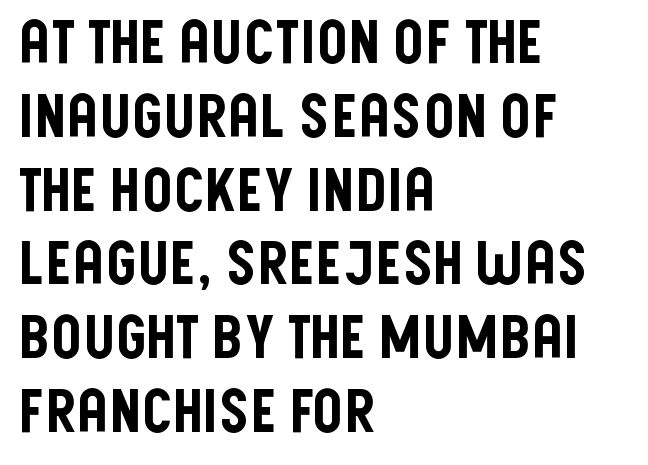
The image shows 60 px condensed sans-serif type, upright; set left-aligned, line spacing 1.23x, normal letter spacing, not underlined; low stroke contrast and a large x-height.
